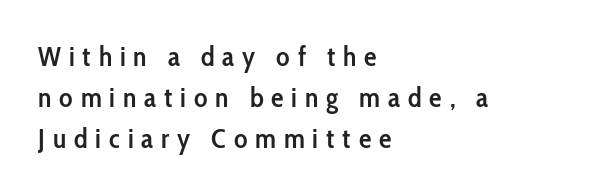
The image shows 28 px semibold, condensed sans-serif type, upright; set left-aligned, normal line spacing (1.46x), unusually wide letter spacing (+0.28 em), not underlined; low stroke contrast and a medium x-height.
